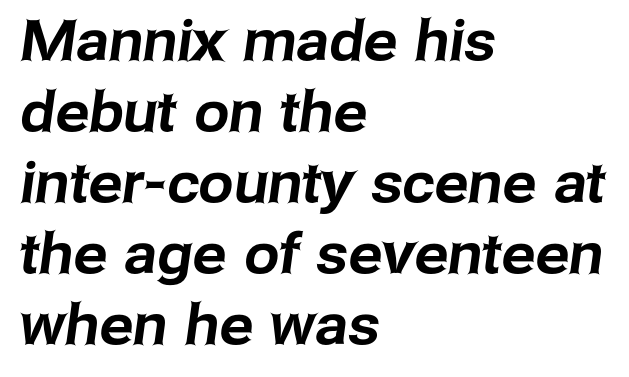
Q: Is the typeface a serif or a sans-serif typeface? A: Sans-serif.
Q: Is the text underlined? A: No.
Q: How is the paragraph aligned? A: Left-aligned.
Q: Is the spacing between letters normal or unusually wide? A: Normal.
Q: Is the spacing between lines tight, normal or loose? A: Normal.
Q: Width (condensed, normal, or wide)? A: Normal.
Q: Stroke contrast? A: Low.
Q: x-height? A: Medium.
Q: Monospaced? A: No.
